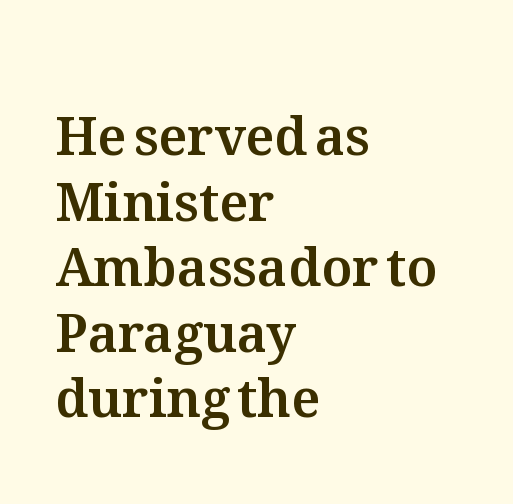
Leftover space on each line is placed entirely after the last word. These lines keep a tight, regular rhythm from letter to letter. This sample keeps an unexceptional amount of space between lines. Type without underlining. Unlike italic type, these characters show no tilt at all. This sample has the flowing, uneven cadence of proportional lettering.
